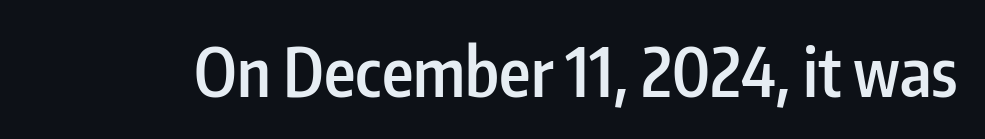
The rendering uses natural spacing where letterforms have individual widths. The glyphs have the mass of a demibold cut, below bold. The letters stand straight up with perfectly vertical stems. Clear beneath every line of the passage. The letters carry no serifs — their stems end cleanly without finishing strokes. The letters sit at their default tracking, neither squeezed nor spread.
